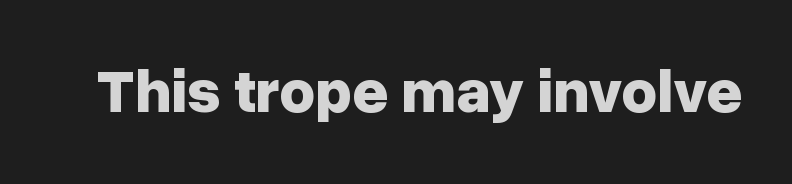
The image shows 62 px bold sans-serif type, upright; set normal letter spacing, not underlined; low stroke contrast and a medium x-height.
